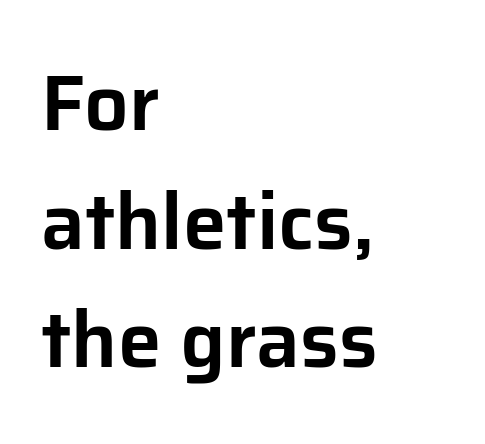
The image shows 78 px sans-serif type, upright; set left-aligned, normal line spacing (1.52x), normal letter spacing, not underlined; low stroke contrast and a medium x-height.
